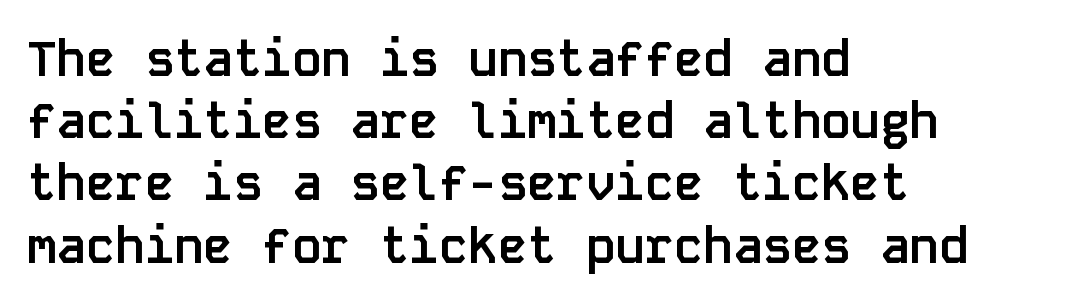
The image shows 49 px semibold sans-serif type, upright, monospaced; set left-aligned, normal line spacing (1.27x), normal letter spacing, not underlined; low stroke contrast and a large x-height.
